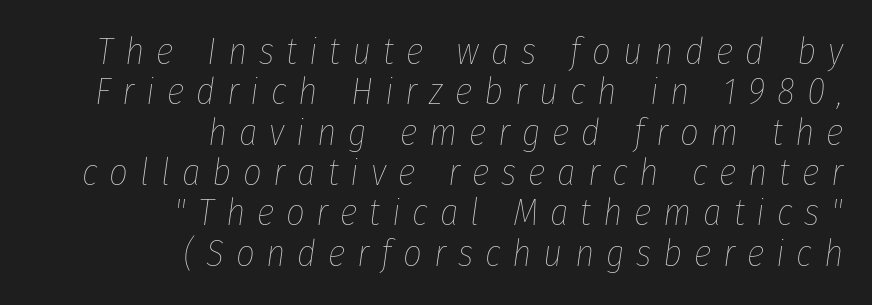
{"italic": "yes", "lean": "right", "slant_degrees": 8, "bold": "no", "weight": "thin", "width": "condensed", "stroke_contrast": "low", "x_height": "medium", "monospaced": "no", "underline": "no", "align": "right", "line_spacing": "tight", "line_spacing_ratio": 1.09, "letter_spacing": "wide", "letter_spacing_em": 0.32, "glyph_px": 37}
